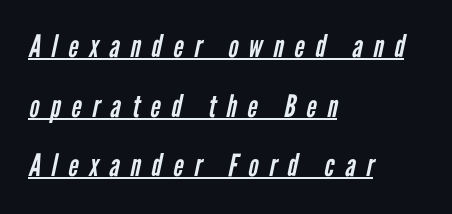
The image shows 31 px regular-weight, condensed sans-serif type; set left-aligned, loose line spacing (1.92x), unusually wide letter spacing (+0.35 em), underlined; low stroke contrast and a medium x-height.
